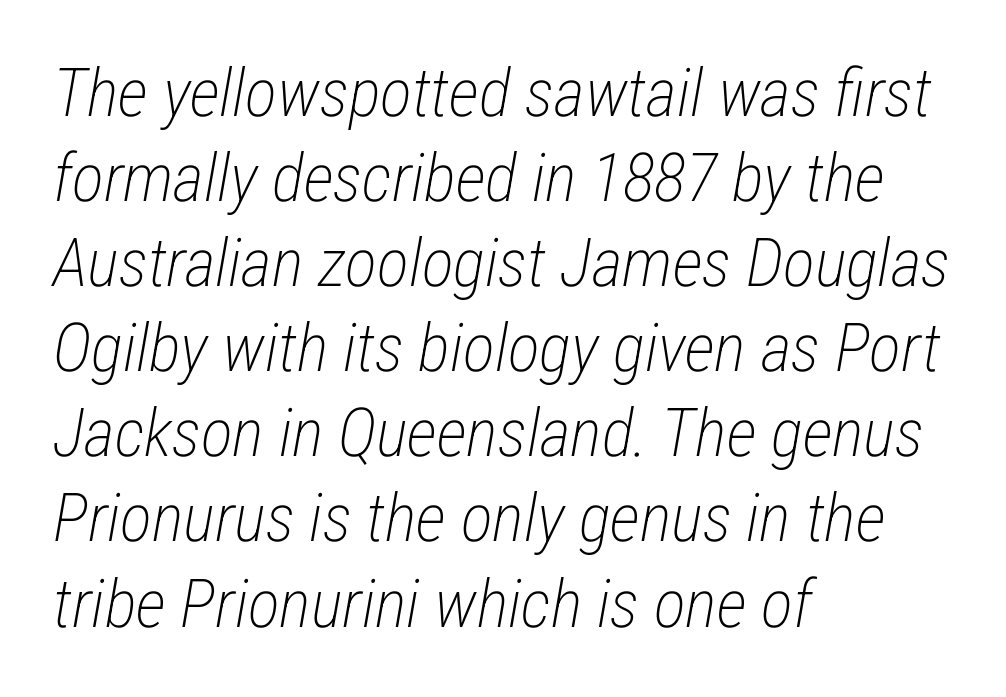
Beneath every word, the page is bare. Think standard paragraph weight, or any step lighter than that. Observe the lean: these are italic letterforms. Note the varied advance widths — an 'i' is clearly narrower than an 'm'. If you measured baseline to baseline, you'd find a middling distance. Compared with a centered layout, this one pins lines to the left instead.
